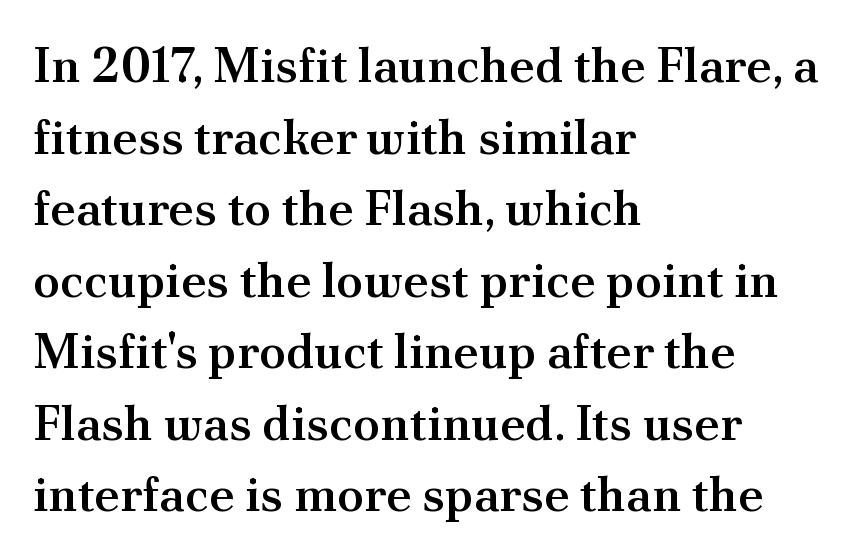
The image shows 49 px semibold serif type, upright; set left-aligned, normal line spacing (1.46x), normal letter spacing, not underlined; medium stroke contrast and a small x-height.
